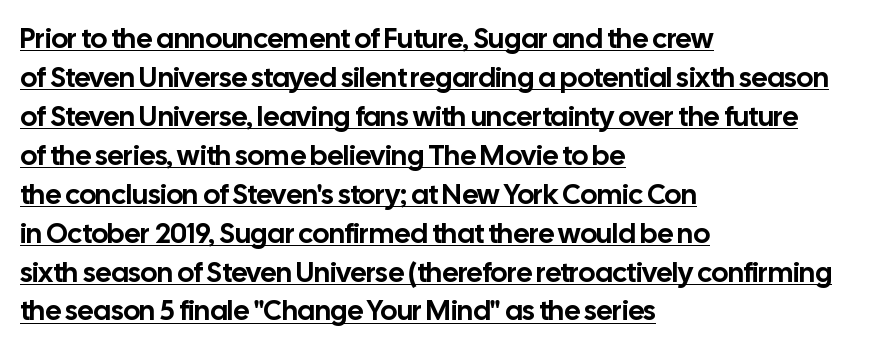
{"serif": "no", "italic": "no", "width": "normal", "stroke_contrast": "low", "x_height": "medium", "monospaced": "no", "underline": "yes", "align": "left", "line_spacing": "normal", "line_spacing_ratio": 1.39, "letter_spacing": "normal", "letter_spacing_em": 0.0, "glyph_px": 28}
